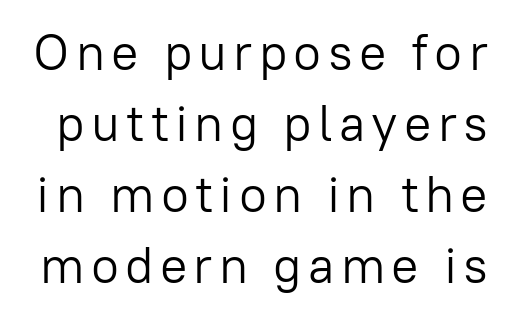
Note: no serifs on the glyphs. Note the varied advance widths — an 'i' is clearly narrower than an 'm'. The designer left line spacing at the default. This sample uses an upright cut, with every glyph sitting square on the baseline. Each row of text sits above clean, open space.
